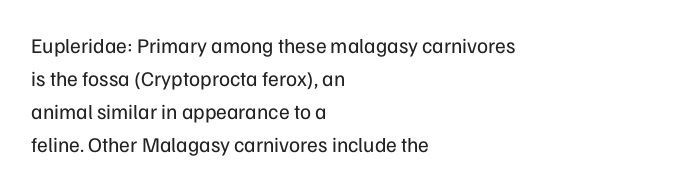
The image shows 21 px text type, upright; set left-aligned, normal line spacing (1.57x), normal letter spacing, not underlined.
